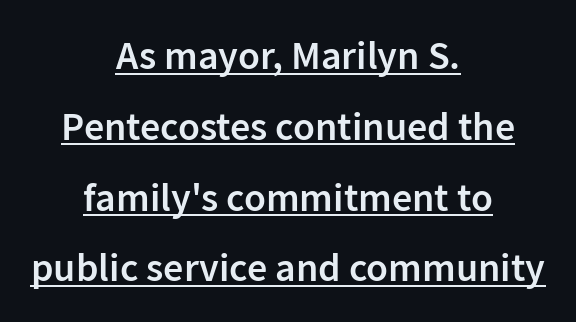
The image shows 40 px semibold sans-serif type, upright; set centered, line spacing 1.77x, normal letter spacing, underlined; low stroke contrast and a medium x-height.
